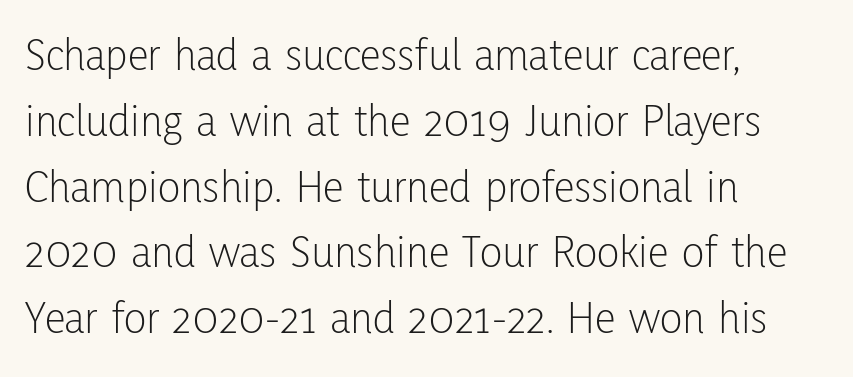
The image shows 47 px light, condensed sans-serif type, upright; set left-aligned, normal line spacing (1.4x), normal letter spacing, not underlined; low stroke contrast and a medium x-height.
